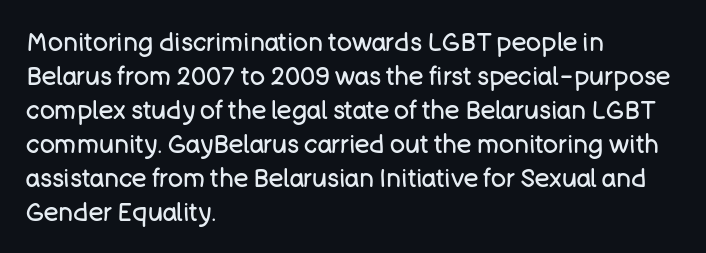
The image shows 25 px text type, upright; set left-aligned, normal line spacing (1.36x), normal letter spacing, not underlined.
